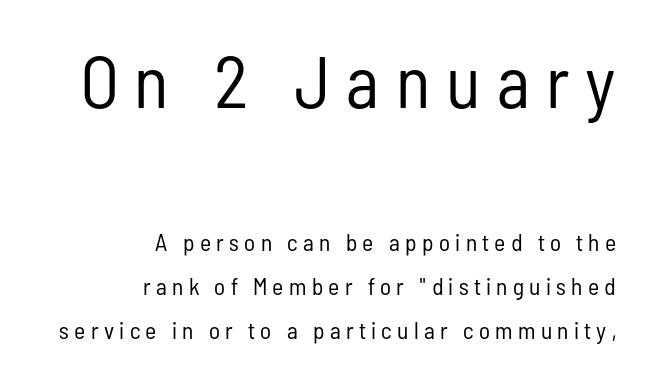
The image shows 73 px regular-weight, condensed sans-serif type, upright; set right-aligned, line spacing 1.83x, unusually wide letter spacing (+0.22 em), not underlined; the first (top) block is 3.04x larger; low stroke contrast and a medium x-height.
